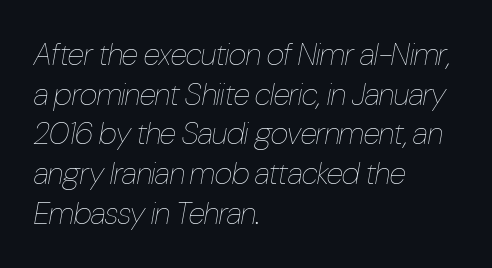
The image shows 31 px thin, condensed type, italic (leaning right); set left-aligned, normal line spacing (1.28x), normal letter spacing, not underlined; low stroke contrast and a medium x-height.
